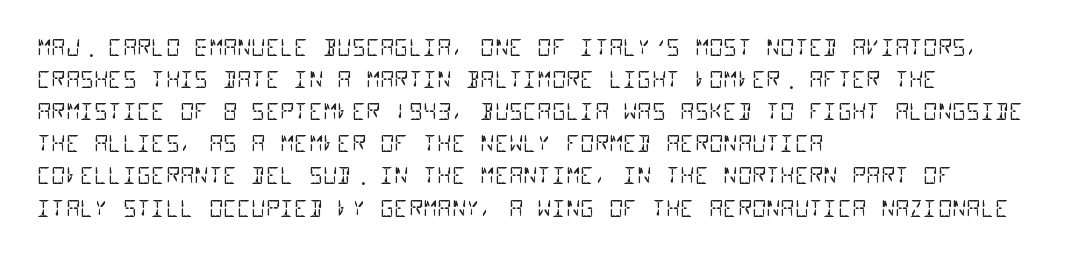
{"bold": "no", "underline": "no", "align": "left", "line_spacing": "normal", "line_spacing_ratio": 1.46, "letter_spacing": "normal", "letter_spacing_em": 0.0, "glyph_px": 22}
